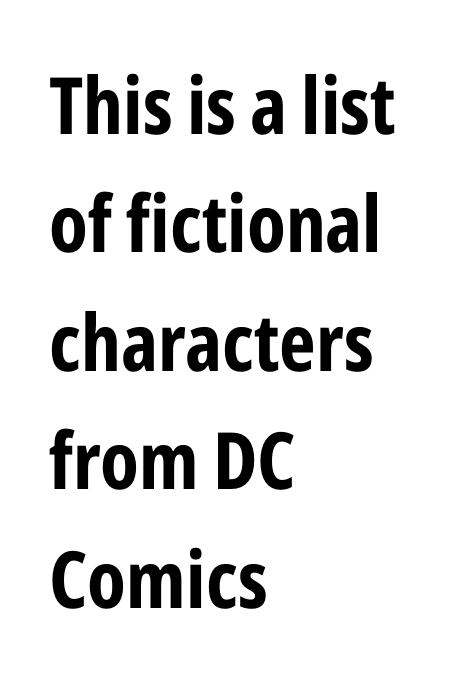
Q: Is the text bold? A: Yes.
Q: Is the text italic (slanted)? A: No, it is upright.
Q: Is the typeface a serif or a sans-serif typeface? A: Sans-serif.
Q: Is the text underlined? A: No.
Q: How is the paragraph aligned? A: Left-aligned.
Q: Is the spacing between letters normal or unusually wide? A: Normal.
Q: Is the spacing between lines tight, normal or loose? A: Normal.
Q: Width (condensed, normal, or wide)? A: Condensed.
Q: Stroke contrast? A: Low.
Q: x-height? A: Medium.
Q: Monospaced? A: No.
